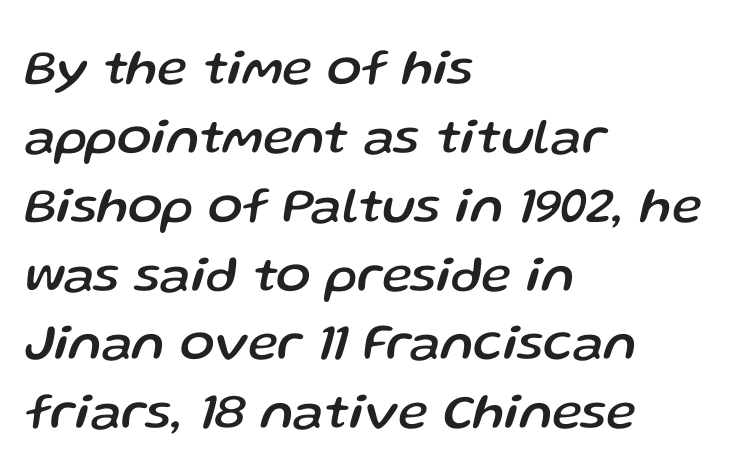
Each letter keeps its own natural width here, so spacing adapts to shape. Any mark beneath the type? The region is blank. This rendering leaves character spacing at its baseline value. An italicized treatment has been applied to the whole sample. Rows of type keep a routine distance in the vertical direction. Reading down the block, your eye returns to a fixed left position each line.
